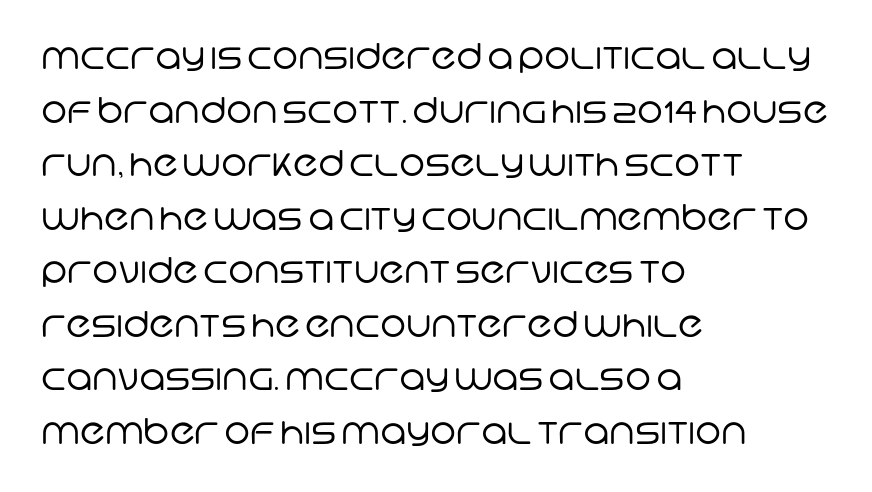
Q: Is the text bold? A: No.
Q: Is the typeface a serif or a sans-serif typeface? A: Sans-serif.
Q: Is the text underlined? A: No.
Q: How is the paragraph aligned? A: Left-aligned.
Q: Is the spacing between letters normal or unusually wide? A: Normal.
Q: Is the spacing between lines tight, normal or loose? A: Normal.
Q: Width (condensed, normal, or wide)? A: Normal.
Q: Stroke contrast? A: Low.
Q: x-height? A: Large.
Q: Monospaced? A: No.
